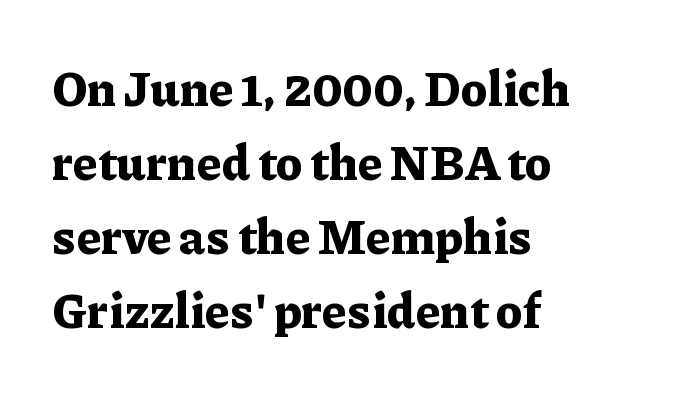
Teacher's note: observe the even left margin — that is flush-left alignment. Evenly set lines give the paragraph a standard silhouette. A roman cut, with each character standing at attention. Honestly, there is no underline to notice here at all. The type is set solid horizontally, with unmodified tracking. The characters display serif detailing at their extremities.
